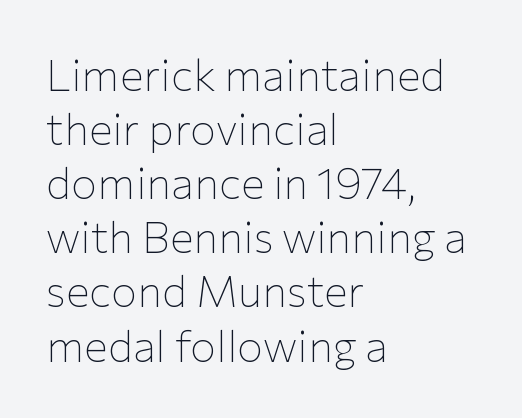
Looks like regular typesetting: each glyph gets only the width it needs. Ordinary non-slanted type is in use. Casual observation: everything's shoved over to the left. Spacing between characters is what you'd get straight out of the box. Decoration check: the copy has no underline. This is sans-serif lettering, the kind often seen on screens and signage.
